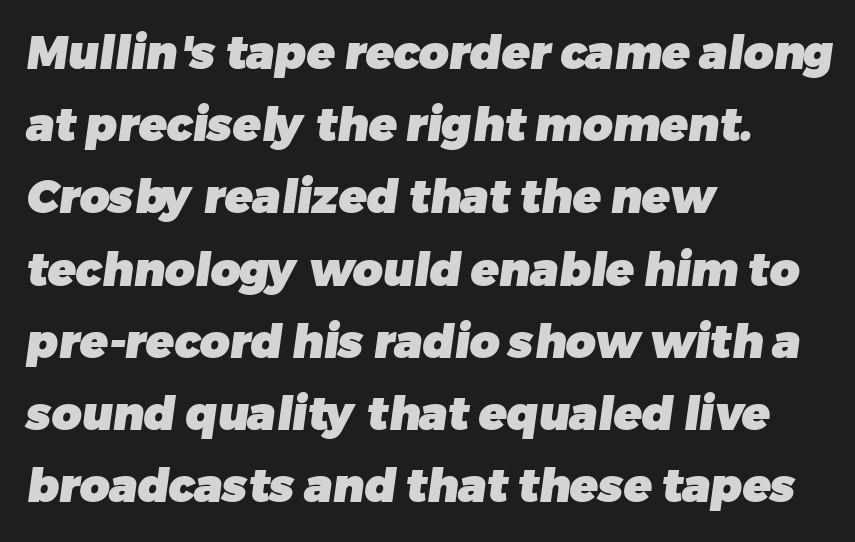
Q: Is the text bold? A: Yes.
Q: Is the typeface a serif or a sans-serif typeface? A: Sans-serif.
Q: Is the text underlined? A: No.
Q: How is the paragraph aligned? A: Left-aligned.
Q: Is the spacing between letters normal or unusually wide? A: Normal.
Q: Is the spacing between lines tight, normal or loose? A: Normal.
Q: Width (condensed, normal, or wide)? A: Normal.
Q: Stroke contrast? A: Low.
Q: x-height? A: Medium.
Q: Monospaced? A: No.
